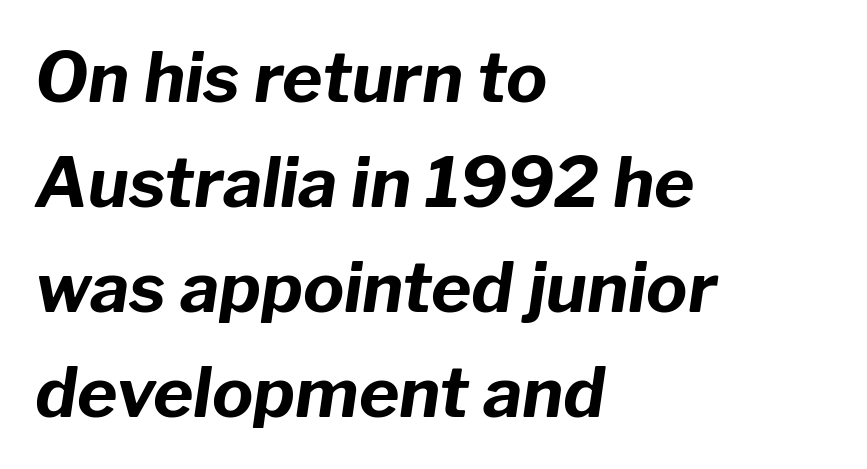
The image shows 69 px bold type, italic (leaning right); set left-aligned, normal line spacing (1.52x), normal letter spacing, not underlined; low stroke contrast and a medium x-height.
